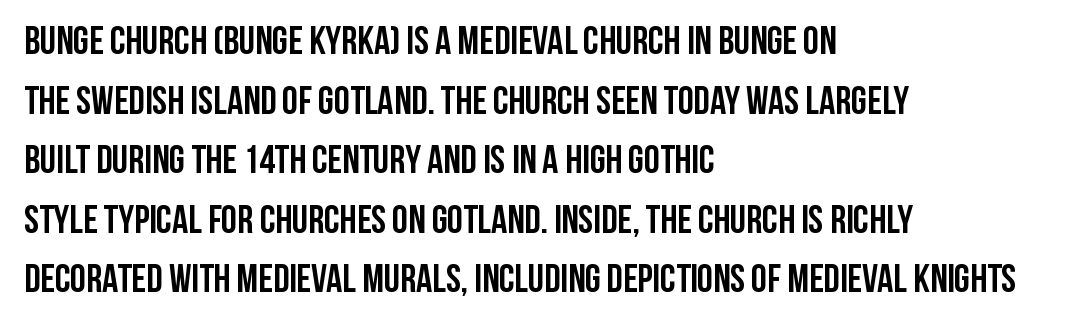
The image shows 40 px semibold, condensed sans-serif type, upright; set left-aligned, normal line spacing (1.49x), normal letter spacing, not underlined; low stroke contrast and a large x-height.
